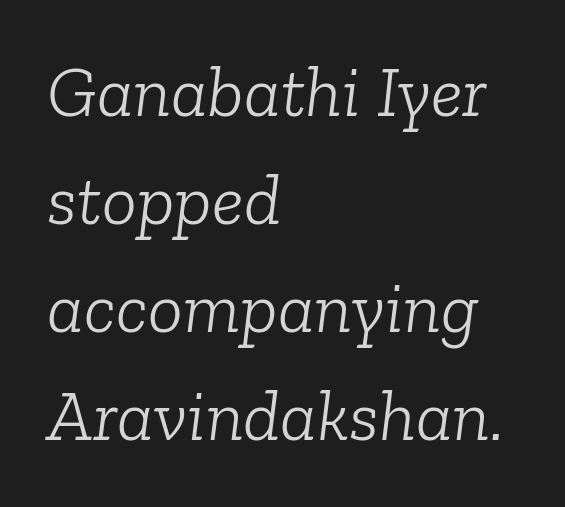
Letters have the restrained weight of plain body copy at most. The passage shown is not underscored anywhere. The designer left line spacing at the default. Line beginnings align vertically; line endings do not. How are the letters spaced? Ordinarily, with no added tracking. Each letter keeps its own natural width here, so spacing adapts to shape.
